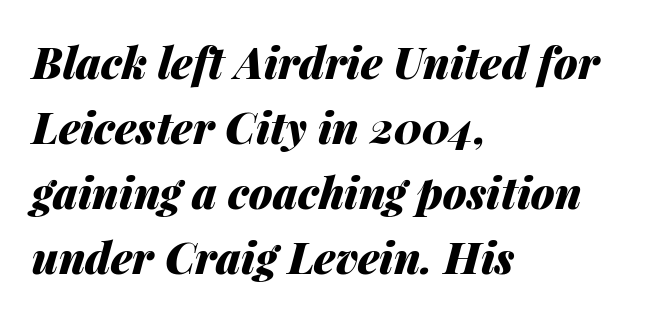
Horizontally, the lines are justified to the leading edge only. Character widths vary here, with narrow letters taking less room than wide ones. These lines keep a tight, regular rhythm from letter to letter. These lines carry a lot of weight — the face is fully bold. Regarding leading, the lines here are spaced in the standard way. Beneath every word, the page is bare.
